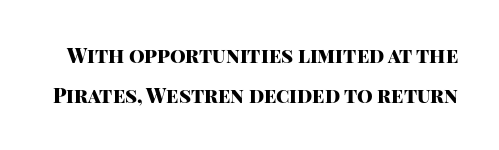
These lines were composed using upright roman letters. Leading is clearly above the norm, producing a sparse column. Honestly, the letter spacing is just normal — you wouldn't notice it. This is heavy type, rendered in bold. Plain, unruled lines of type.
